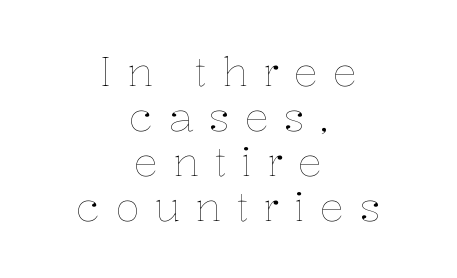
The image shows 41 px thin type, upright; set centered, tight line spacing (1.1x), unusually wide letter spacing (+0.36 em), not underlined; low stroke contrast and a medium x-height.
